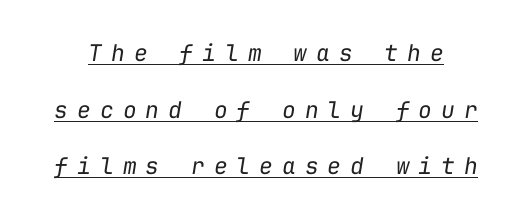
Stroke mass is kept to a normal reading level or below. There is plenty of visible air inserted between adjacent glyphs. Somebody hit Ctrl+U on this one — the words are underlined. A typesetter would mark this as italic.
